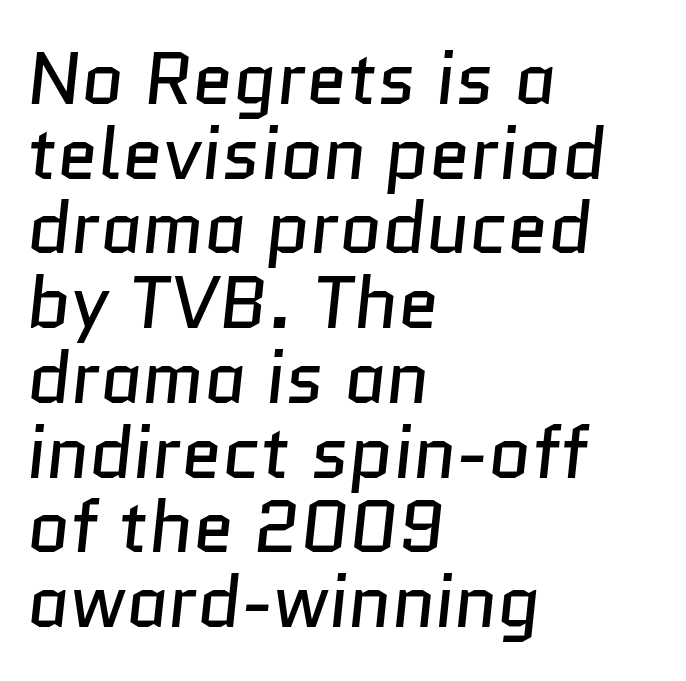
Q: Is the text bold? A: No.
Q: Is the typeface a serif or a sans-serif typeface? A: Sans-serif.
Q: Is the text underlined? A: No.
Q: How is the paragraph aligned? A: Left-aligned.
Q: Is the spacing between letters normal or unusually wide? A: Normal.
Q: Is the spacing between lines tight, normal or loose? A: Tight.
Q: Width (condensed, normal, or wide)? A: Normal.
Q: Stroke contrast? A: Low.
Q: x-height? A: Medium.
Q: Monospaced? A: No.
